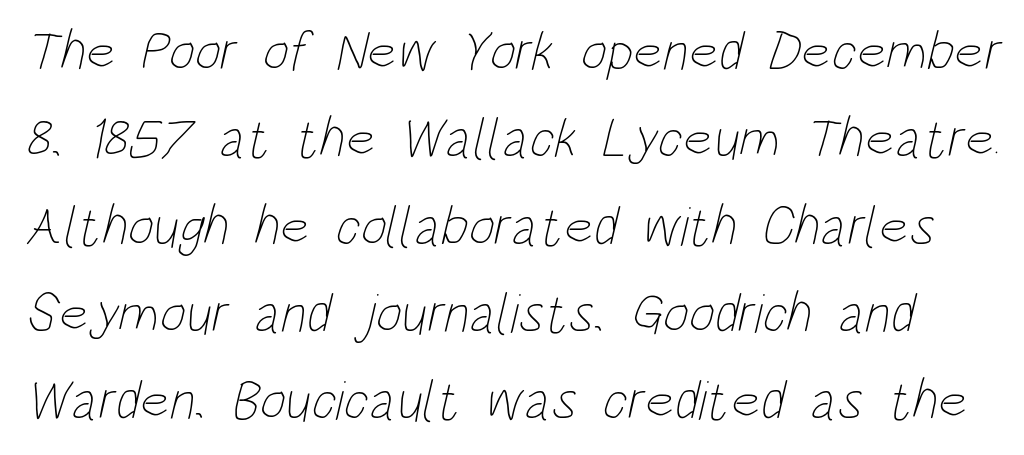
{"bold": "no", "weight": "thin", "width": "condensed", "stroke_contrast": "low", "x_height": "large", "monospaced": "no", "underline": "no", "line_spacing": "normal", "line_spacing_ratio": 1.56, "letter_spacing": "normal", "letter_spacing_em": 0.0, "glyph_px": 56}
